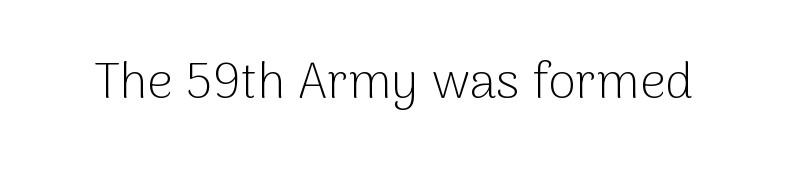
{"serif": "no", "italic": "no", "bold": "no", "weight": "light", "width": "normal", "stroke_contrast": "low", "x_height": "medium", "monospaced": "no", "underline": "no", "letter_spacing": "normal", "letter_spacing_em": 0.0, "glyph_px": 50}
